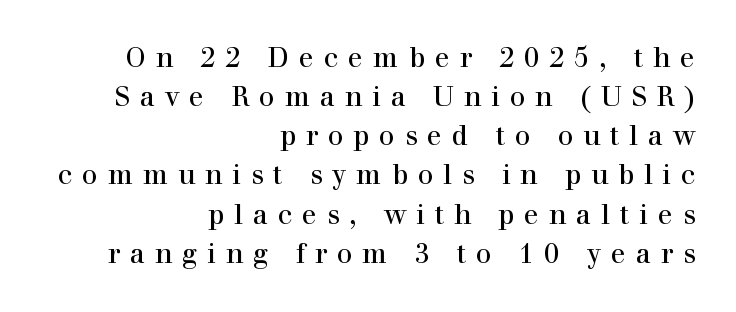
Q: Is the text bold? A: No.
Q: Is the text italic (slanted)? A: No, it is upright.
Q: Is the text underlined? A: No.
Q: How is the paragraph aligned? A: Right-aligned.
Q: Is the spacing between letters normal or unusually wide? A: Unusually wide.
Q: Is the spacing between lines tight, normal or loose? A: Normal.
